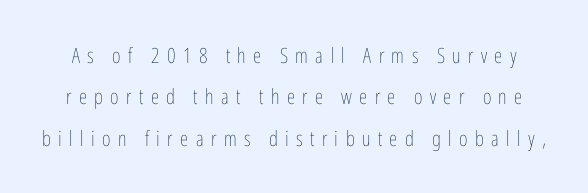
A quiet, ordinary-to-light weight characterises the typeface. Spacing between characters has been opened up far beyond the box default. The font's upright variant was chosen for this text. No word sits above an underline. A great deal of white space separates one row of letters from the next.
